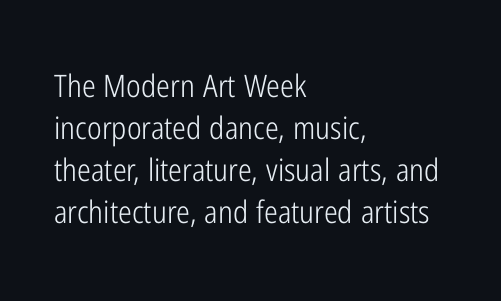
The image shows 31 px light, condensed sans-serif type, upright; set left-aligned, normal line spacing (1.36x), normal letter spacing, not underlined; low stroke contrast and a medium x-height.
